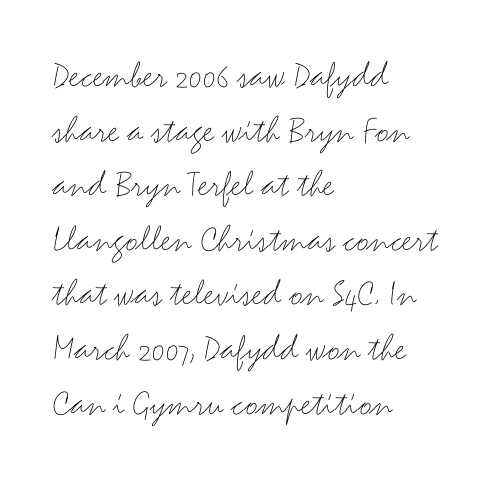
Q: Is the text bold? A: No.
Q: Is the text italic (slanted)? A: Yes.
Q: Is the typeface a serif or a sans-serif typeface? A: Sans-serif.
Q: Is the text underlined? A: No.
Q: How is the paragraph aligned? A: Left-aligned.
Q: Is the spacing between letters normal or unusually wide? A: Normal.
Q: Is the spacing between lines tight, normal or loose? A: Normal.
Q: Width (condensed, normal, or wide)? A: Wide.
Q: Stroke contrast? A: Medium.
Q: x-height? A: Small.
Q: Monospaced? A: No.
